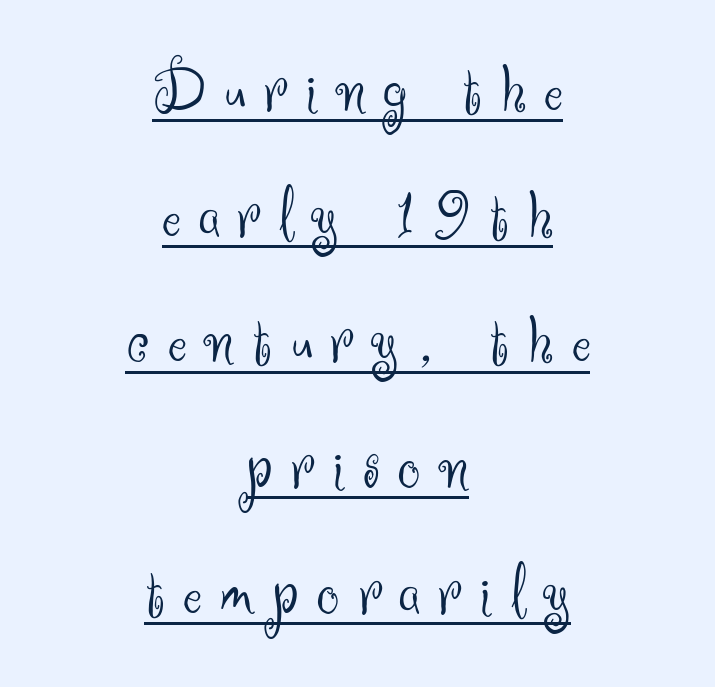
Q: Is the text bold? A: No.
Q: Is the text italic (slanted)? A: No, it is upright.
Q: Is the typeface a serif or a sans-serif typeface? A: Sans-serif.
Q: Is the text underlined? A: Yes.
Q: How is the paragraph aligned? A: Centered.
Q: Is the spacing between letters normal or unusually wide? A: Unusually wide.
Q: Width (condensed, normal, or wide)? A: Normal.
Q: Stroke contrast? A: Medium.
Q: x-height? A: Small.
Q: Monospaced? A: No.
